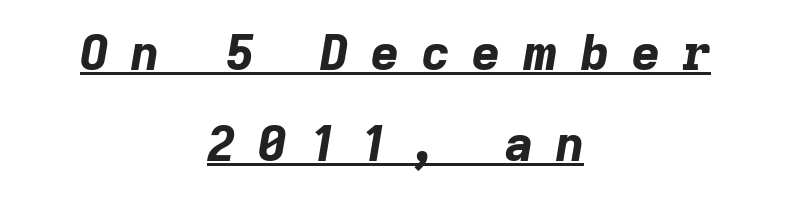
Q: Is the text bold? A: Yes.
Q: Is the text italic (slanted)? A: Yes, it leans right by about 9 degrees.
Q: Is the text underlined? A: Yes.
Q: How is the paragraph aligned? A: Centered.
Q: Is the spacing between letters normal or unusually wide? A: Unusually wide.
Q: Width (condensed, normal, or wide)? A: Normal.
Q: Stroke contrast? A: Low.
Q: x-height? A: Medium.
Q: Monospaced? A: No.
